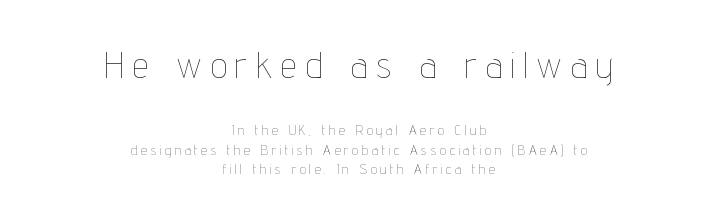
Q: Is the text bold? A: No.
Q: Is the text italic (slanted)? A: No, it is upright.
Q: Is the text underlined? A: No.
Q: How is the paragraph aligned? A: Centered.
Q: Is the spacing between letters normal or unusually wide? A: Unusually wide.
Q: Is the spacing between lines tight, normal or loose? A: Normal.
Q: Which block of text is set in a larger size, the first (top) or the second (bottom)? A: The first (top) one.
Q: Width (condensed, normal, or wide)? A: Condensed.
Q: Stroke contrast? A: Low.
Q: x-height? A: Medium.
Q: Monospaced? A: No.
